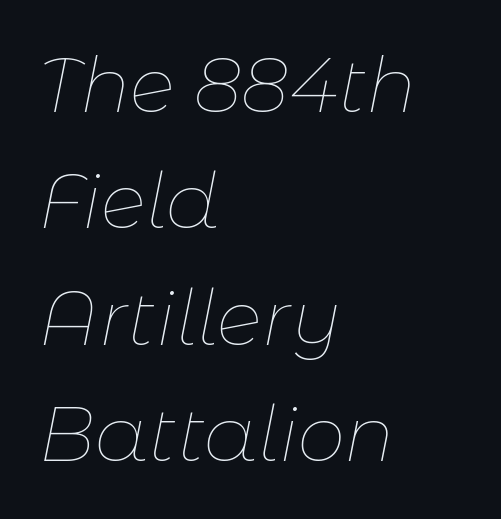
{"italic": "yes", "lean": "right", "slant_degrees": 11, "bold": "no", "weight": "thin", "width": "normal", "stroke_contrast": "low", "x_height": "medium", "monospaced": "no", "underline": "no", "align": "left", "line_spacing": "normal", "line_spacing_ratio": 1.53, "letter_spacing": "normal", "letter_spacing_em": 0.0, "glyph_px": 76}
